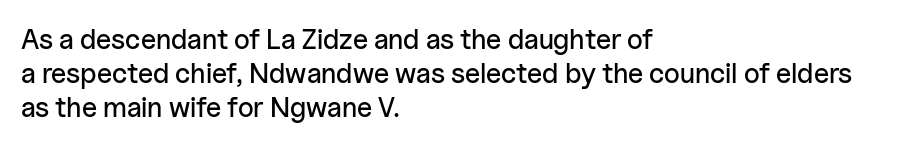
Q: Is the text italic (slanted)? A: No, it is upright.
Q: Is the typeface a serif or a sans-serif typeface? A: Sans-serif.
Q: Is the text underlined? A: No.
Q: How is the paragraph aligned? A: Left-aligned.
Q: Is the spacing between letters normal or unusually wide? A: Normal.
Q: Width (condensed, normal, or wide)? A: Normal.
Q: Stroke contrast? A: Low.
Q: x-height? A: Medium.
Q: Monospaced? A: No.
